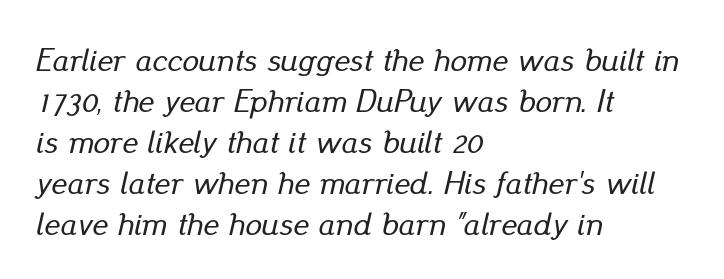
The image shows 33 px text type, italic (leaning right); set left-aligned, line spacing 1.24x, normal letter spacing, not underlined; low stroke contrast and a small x-height.
